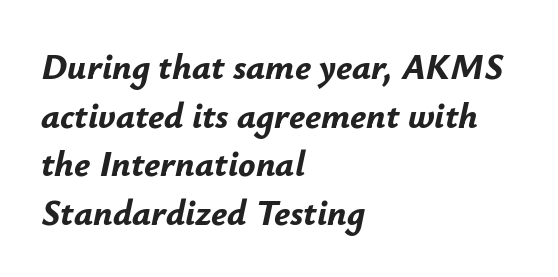
{"italic": "yes", "lean": "right", "slant_degrees": 12, "bold": "yes", "weight": "bold", "width": "normal", "stroke_contrast": "low", "x_height": "small", "monospaced": "no", "underline": "no", "align": "left", "line_spacing": "normal", "line_spacing_ratio": 1.35, "letter_spacing": "normal", "letter_spacing_em": 0.0, "glyph_px": 36}
